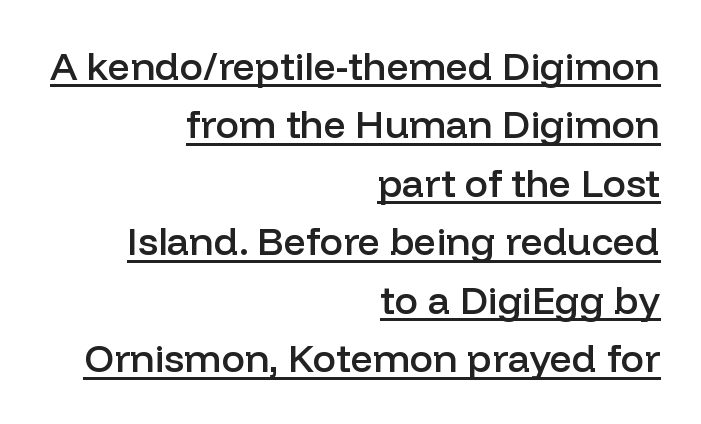
The image shows 39 px semibold sans-serif type, upright; set right-aligned, normal line spacing (1.5x), normal letter spacing, underlined; low stroke contrast and a medium x-height.
